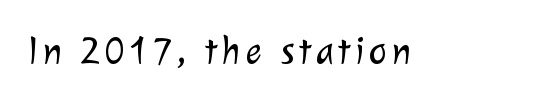
Type style note: lacks serifs. Descenders hang freely into open space. Vertical stems look standard width or narrower in stroke. The face used here is proportionally spaced, like ordinary book or web type.
